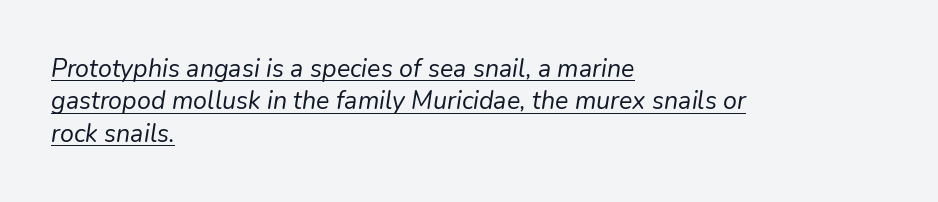
The image shows 25 px text type, italic (leaning right); set left-aligned, normal line spacing (1.3x), normal letter spacing, underlined.
